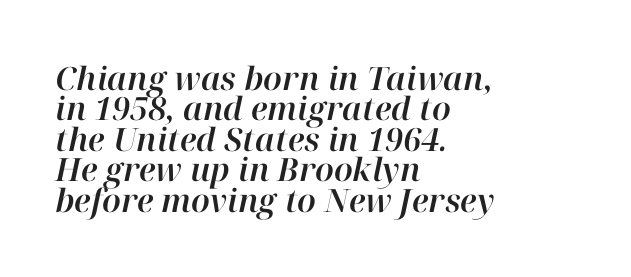
The image shows 32 px text type, italic (leaning right); set left-aligned, tight line spacing (0.95x), normal letter spacing, not underlined; high stroke contrast and a medium x-height.
